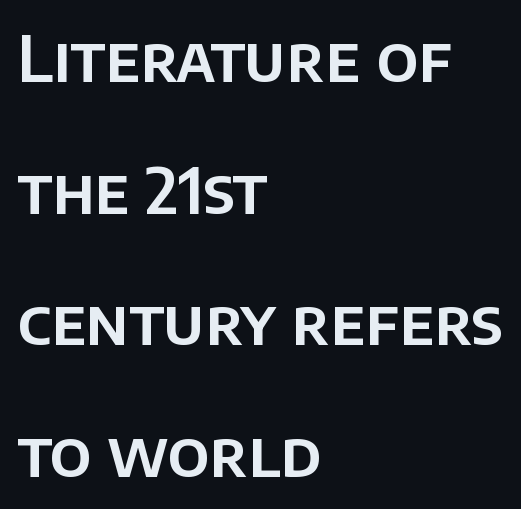
{"serif": "no", "italic": "no", "width": "normal", "stroke_contrast": "low", "x_height": "large", "monospaced": "no", "underline": "no", "align": "left", "line_spacing": "loose", "line_spacing_ratio": 2.09, "letter_spacing": "normal", "letter_spacing_em": 0.0, "glyph_px": 63}
